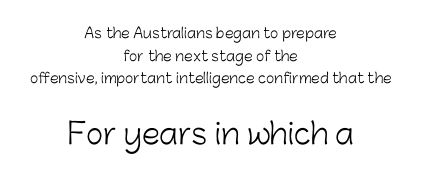
Short and long lines alike share a common midpoint. You could not count columns in this text — the font is proportionally spaced. Stroke terminals: plain, sans-serif. In terms of posture, this sample is upright.
